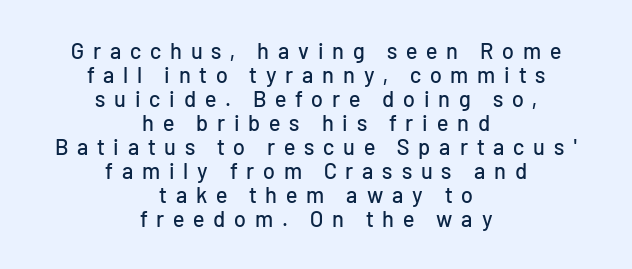
{"italic": "no", "underline": "no", "align": "center", "line_spacing": "tight", "line_spacing_ratio": 1.09, "letter_spacing": "wide", "letter_spacing_em": 0.4, "glyph_px": 22}
